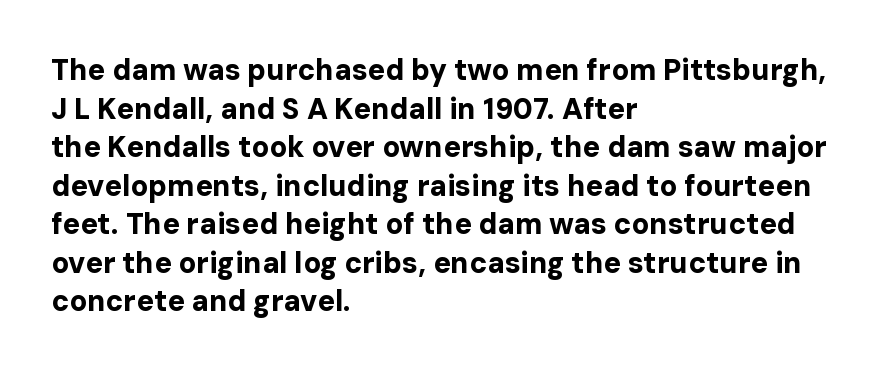
{"serif": "no", "italic": "no", "bold": "yes", "weight": "bold", "width": "normal", "stroke_contrast": "low", "x_height": "medium", "monospaced": "no", "underline": "no", "align": "left", "line_spacing": "normal", "line_spacing_ratio": 1.33, "letter_spacing": "normal", "letter_spacing_em": 0.0, "glyph_px": 29}
